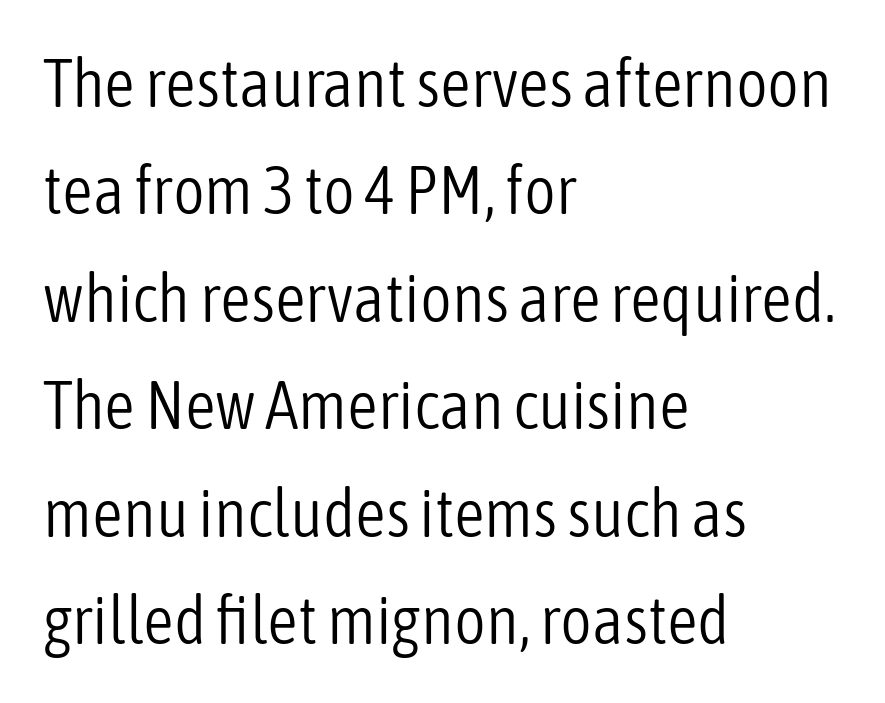
The image shows 68 px light, condensed sans-serif type, upright; set left-aligned, normal line spacing (1.58x), normal letter spacing, not underlined; low stroke contrast and a medium x-height.
